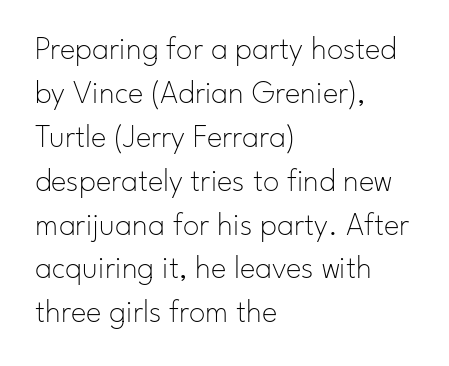
Observe the ordinary spacing: letters are neighbours, not strangers. A light-to-regular cut is what we see here. To sum up the face: it is a sans, with no serifs. Unlike italic type, these characters show no tilt at all. Looks like regular typesetting: each glyph gets only the width it needs. How would I describe the line gaps? Plain and ordinary.
